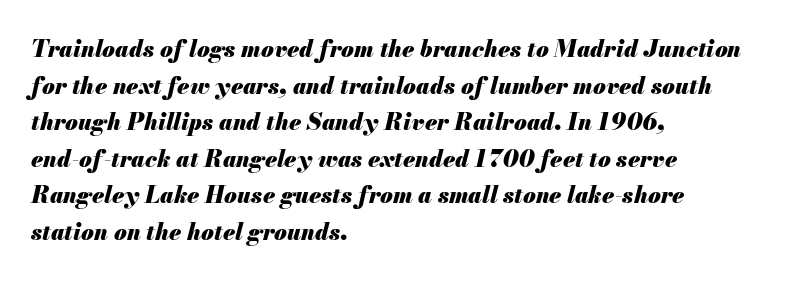
What's the leading like? Ordinary, nothing unusual. The ragged edge is on the right, which tells us the setting is flush left. Quick note: underline off. The rendering keeps characters at their native spacing. Students, this is bold: see how much ink each stroke carries. Observe the lean: these are italic letterforms.
